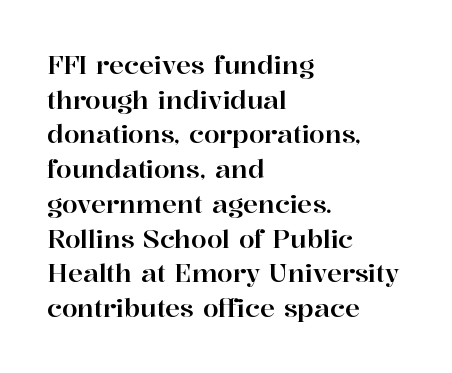
The image shows 25 px text type, upright; set left-aligned, normal line spacing (1.39x), normal letter spacing, not underlined.
